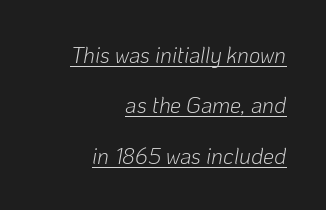
The image shows 22 px text type, italic (leaning right); set right-aligned, loose line spacing (2.29x), normal letter spacing, underlined.
